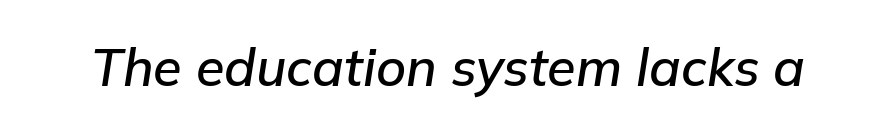
In terms of letterspacing, this is plain default setting. Think of a printed novel: that variable character pitch is what you see here. The foot of each line stays bare and open. In terms of posture, this sample is oblique.
